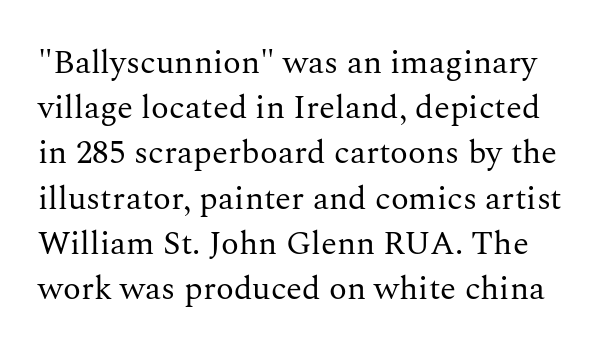
This is serif lettering, the kind often seen in printed books. Successive baselines arrive at the customary interval. The face used here is proportionally spaced, like ordinary book or web type. Caption: face not bold, strokes unweighted.
